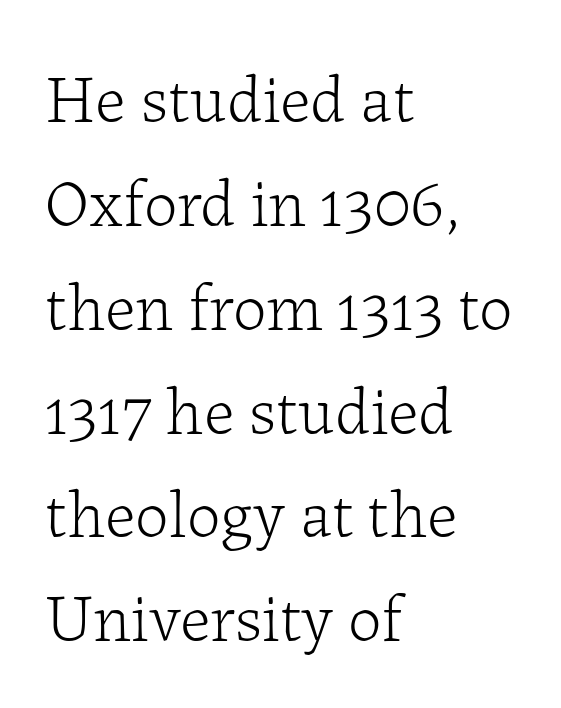
{"serif": "yes", "italic": "no", "bold": "no", "weight": "light", "width": "normal", "stroke_contrast": "low", "x_height": "medium", "monospaced": "no", "underline": "no", "align": "left", "line_spacing": "normal", "line_spacing_ratio": 1.55, "letter_spacing": "normal", "letter_spacing_em": 0.0, "glyph_px": 67}
